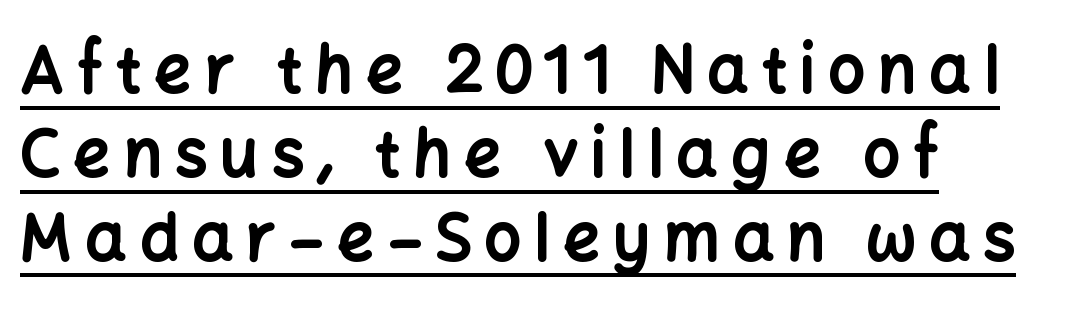
Q: Is the text bold? A: Yes.
Q: Is the text italic (slanted)? A: No, it is upright.
Q: Is the typeface a serif or a sans-serif typeface? A: Sans-serif.
Q: Is the text underlined? A: Yes.
Q: How is the paragraph aligned? A: Left-aligned.
Q: Is the spacing between letters normal or unusually wide? A: Unusually wide.
Q: Is the spacing between lines tight, normal or loose? A: Normal.
Q: Width (condensed, normal, or wide)? A: Normal.
Q: Stroke contrast? A: Low.
Q: x-height? A: Medium.
Q: Monospaced? A: No.
